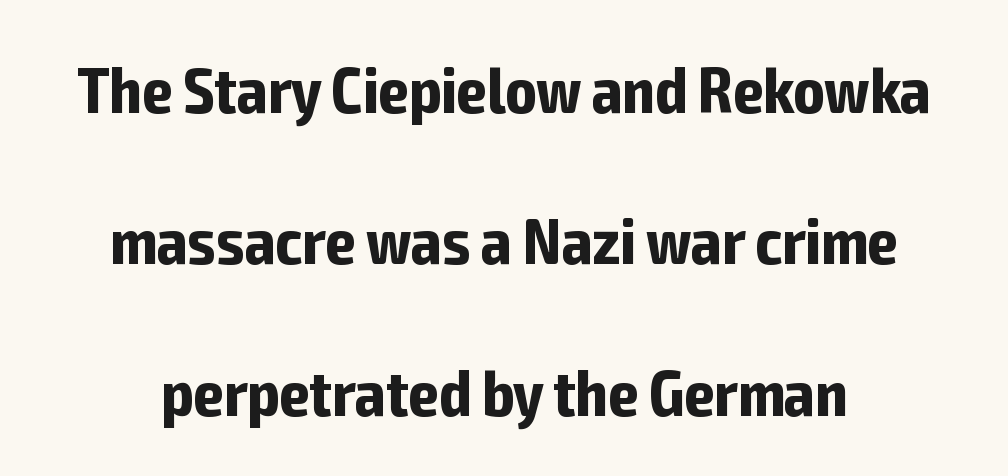
Q: Is the text bold? A: Yes.
Q: Is the text italic (slanted)? A: No, it is upright.
Q: Is the typeface a serif or a sans-serif typeface? A: Sans-serif.
Q: Is the text underlined? A: No.
Q: Is the spacing between letters normal or unusually wide? A: Normal.
Q: Is the spacing between lines tight, normal or loose? A: Loose.
Q: Width (condensed, normal, or wide)? A: Condensed.
Q: Stroke contrast? A: Low.
Q: x-height? A: Medium.
Q: Monospaced? A: No.
